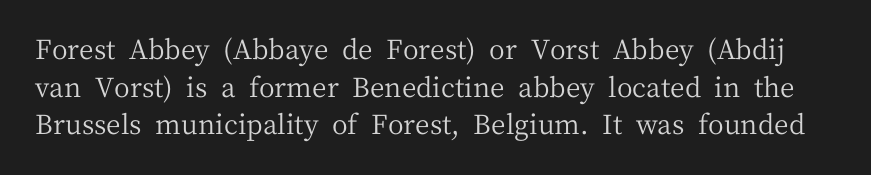
Q: Is the text bold? A: No.
Q: Is the text italic (slanted)? A: No, it is upright.
Q: Is the text underlined? A: No.
Q: Is the spacing between letters normal or unusually wide? A: Normal.
Q: Is the spacing between lines tight, normal or loose? A: Normal.
